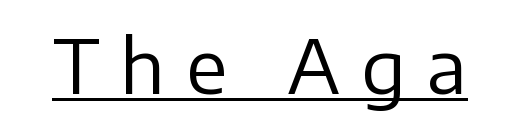
{"serif": "no", "italic": "no", "bold": "no", "weight": "regular", "width": "normal", "stroke_contrast": "low", "x_height": "medium", "monospaced": "no", "underline": "yes", "letter_spacing": "wide", "letter_spacing_em": 0.28, "glyph_px": 74}
